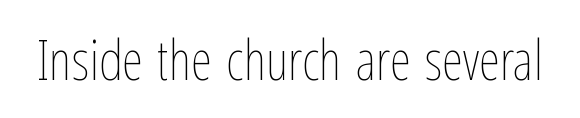
Q: Is the text bold? A: No.
Q: Is the text italic (slanted)? A: No, it is upright.
Q: Is the text underlined? A: No.
Q: Is the spacing between letters normal or unusually wide? A: Normal.
Q: Width (condensed, normal, or wide)? A: Condensed.
Q: Stroke contrast? A: Low.
Q: x-height? A: Medium.
Q: Monospaced? A: No.
